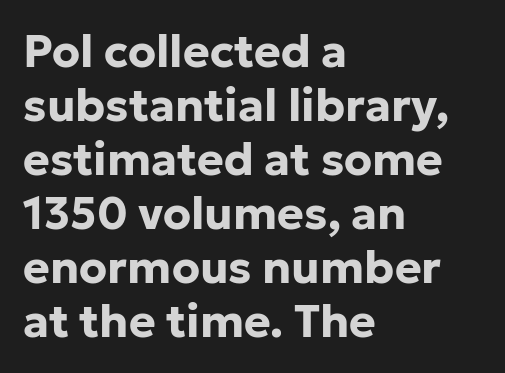
The image shows 45 px bold sans-serif type, upright; set left-aligned, line spacing 1.2x, normal letter spacing, not underlined; low stroke contrast and a medium x-height.
